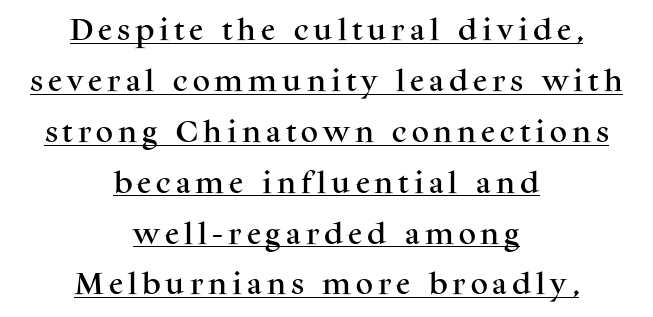
Q: Is the text italic (slanted)? A: No, it is upright.
Q: Is the text underlined? A: Yes.
Q: How is the paragraph aligned? A: Centered.
Q: Is the spacing between letters normal or unusually wide? A: Unusually wide.
Q: Is the spacing between lines tight, normal or loose? A: Loose.
